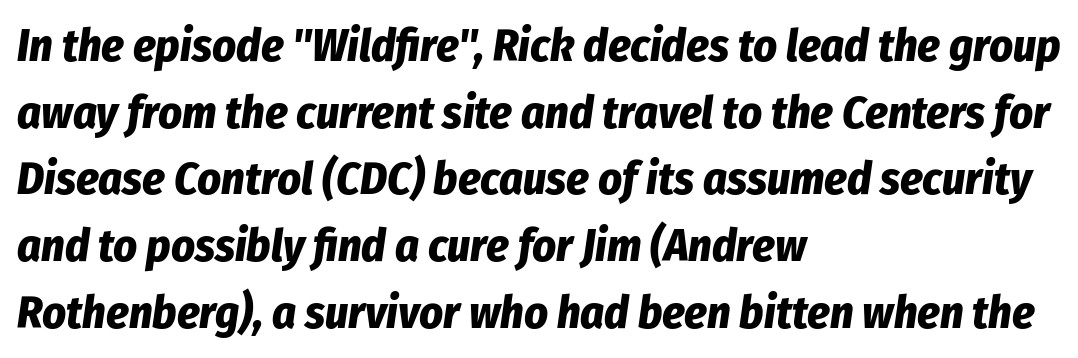
Q: Is the text bold? A: Yes.
Q: Is the text italic (slanted)? A: Yes, it leans right by about 8 degrees.
Q: Is the text underlined? A: No.
Q: How is the paragraph aligned? A: Left-aligned.
Q: Is the spacing between letters normal or unusually wide? A: Normal.
Q: Is the spacing between lines tight, normal or loose? A: Normal.
Q: Width (condensed, normal, or wide)? A: Condensed.
Q: Stroke contrast? A: Low.
Q: x-height? A: Medium.
Q: Monospaced? A: No.
